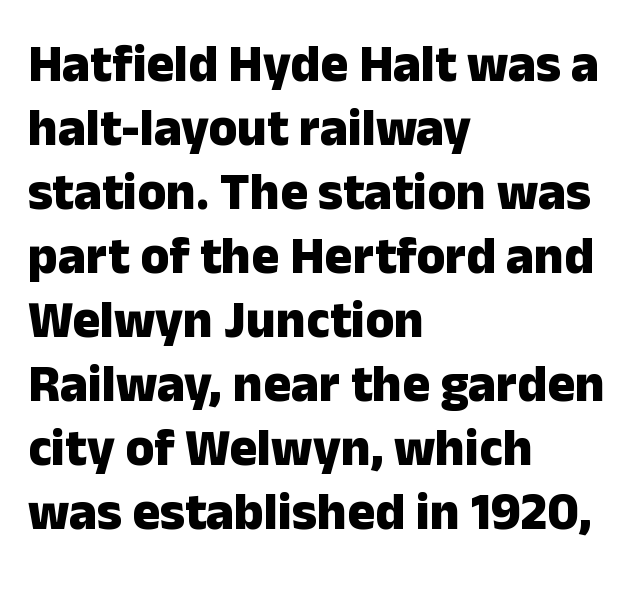
The passage shown is typed in a proportional face where columns would drift. The letterforms sit shoulder to shoulder at normal distance. Check under the words: just untouched page. The font family rendered here belongs to the sans-serif group.
